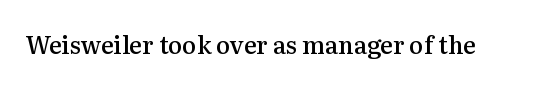
{"italic": "no", "bold": "semi", "underline": "no", "letter_spacing": "normal", "letter_spacing_em": 0.0, "glyph_px": 24}
